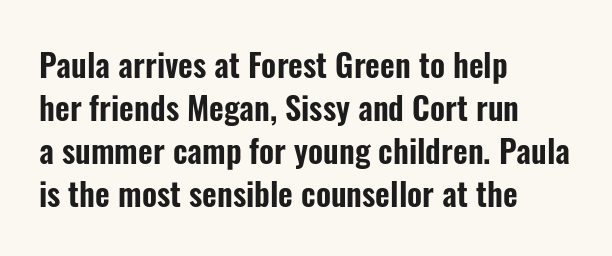
{"serif": "no", "italic": "no", "width": "condensed", "stroke_contrast": "low", "x_height": "medium", "monospaced": "no", "underline": "no", "align": "left", "line_spacing": "normal", "line_spacing_ratio": 1.34, "letter_spacing": "normal", "letter_spacing_em": 0.0, "glyph_px": 32}
